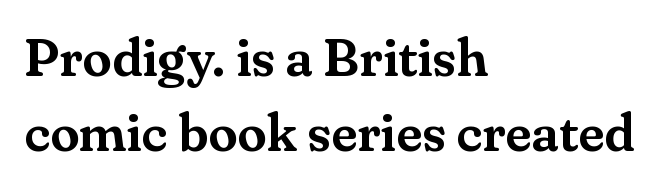
Compared with a centered layout, this one pins lines to the left instead. Tracking here is standard; glyphs follow each other at the usual distance. This sample uses a serif face. Is this a fixed-width face? No — the glyphs have proportional, varying widths.
